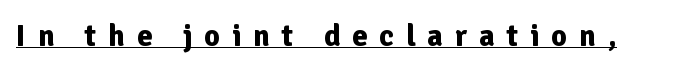
{"serif": "no", "italic": "no", "bold": "yes", "weight": "bold", "width": "normal", "stroke_contrast": "low", "x_height": "medium", "monospaced": "no", "underline": "yes", "letter_spacing": "wide", "letter_spacing_em": 0.38, "glyph_px": 31}
